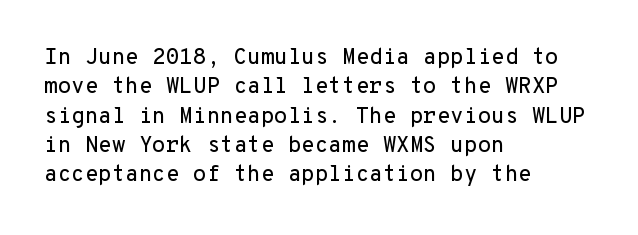
Glyph-to-glyph distance matches everyday printed text. If you drew a ruler down the left edge, every line would touch it. The letters stand upright; this is a roman face. No word sits above an underline. The line-height multiplier appears to be the usual default.
